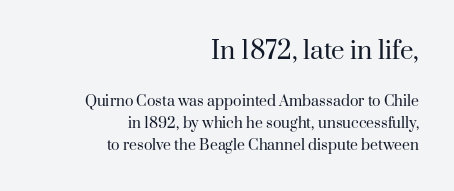
Q: Is the text bold? A: No.
Q: Is the text italic (slanted)? A: No, it is upright.
Q: Is the text underlined? A: No.
Q: How is the paragraph aligned? A: Right-aligned.
Q: Is the spacing between letters normal or unusually wide? A: Normal.
Q: Is the spacing between lines tight, normal or loose? A: Normal.
Q: Which block of text is set in a larger size, the first (top) or the second (bottom)? A: The first (top) one.
